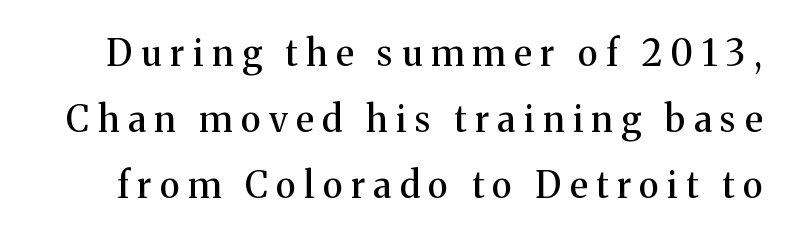
The image shows 36 px serif type, upright; set line spacing 1.83x, unusually wide letter spacing (+0.24 em), not underlined; medium stroke contrast and a medium x-height.
